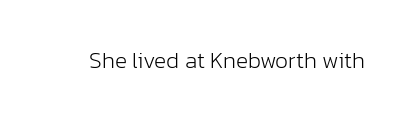
The type is set solid horizontally, with unmodified tracking. Words float on clear page, feet unadorned. A quiet, ordinary-to-light weight characterises the typeface. The type sits square on the baseline with zero lean.
